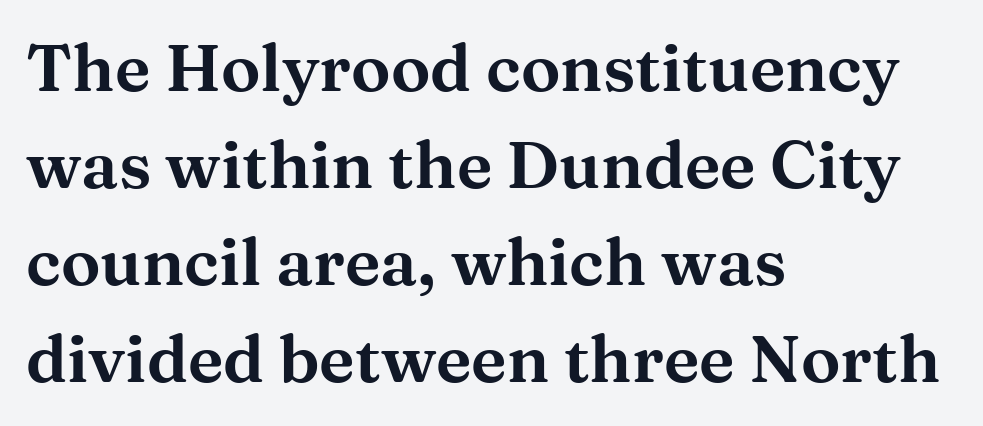
Proportional: the letters do not fall into vertical columns. Evenly set lines give the paragraph a standard silhouette. Nobody touched the tracking dial on this one. Beneath every word, the page is bare. Casual observation: everything's shoved over to the left. This is the regular roman posture of the typeface.
